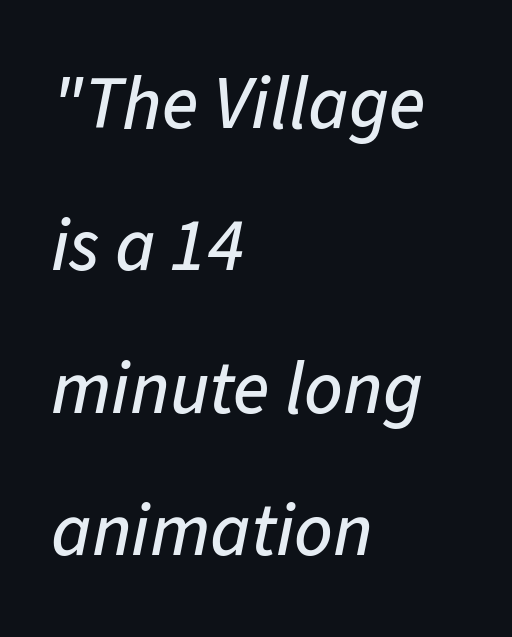
{"italic": "yes", "lean": "right", "slant_degrees": 11, "width": "normal", "stroke_contrast": "low", "x_height": "medium", "monospaced": "no", "underline": "no", "align": "left", "line_spacing": "loose", "line_spacing_ratio": 1.9, "letter_spacing": "normal", "letter_spacing_em": 0.0, "glyph_px": 75}
